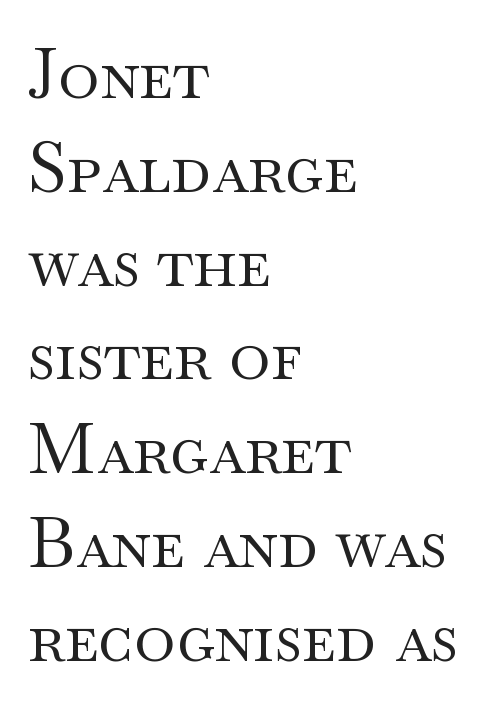
Old-style or modern, the face here clearly has serifs. The passage shown is typed in a proportional face where columns would drift. This block has exactly the height ordinary leading produces. The compositor pushed each line to the left boundary. This sample uses plain, unmodified letter spacing.
